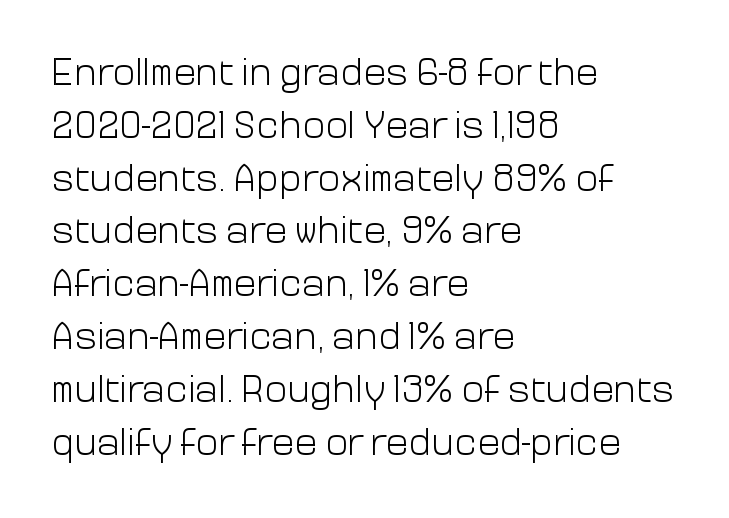
The image shows 38 px light sans-serif type, upright; set left-aligned, normal line spacing (1.39x), normal letter spacing, not underlined; low stroke contrast and a medium x-height.
